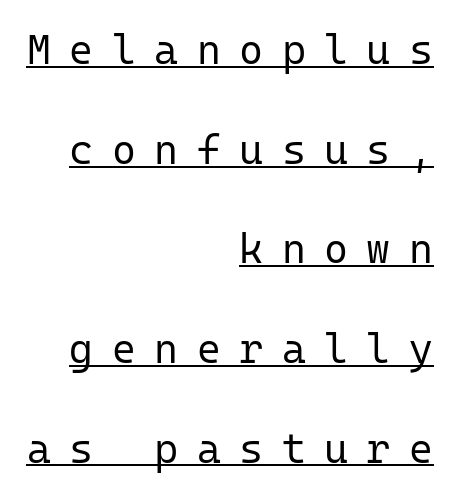
{"serif": "no", "italic": "no", "bold": "no", "weight": "regular", "width": "normal", "stroke_contrast": "low", "x_height": "medium", "monospaced": "yes", "underline": "yes", "align": "right", "line_spacing": "loose", "line_spacing_ratio": 2.43, "letter_spacing": "wide", "letter_spacing_em": 0.45, "glyph_px": 41}
